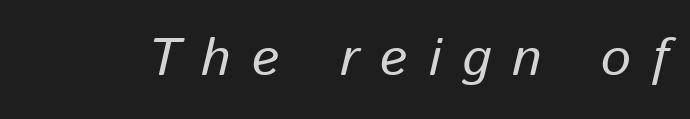
In terms of letterspacing, this is a distinctly airy, spread setting. Beneath every word, the page is bare. Proportional: the letters do not fall into vertical columns. There's an unmistakable incline to the writing here.
